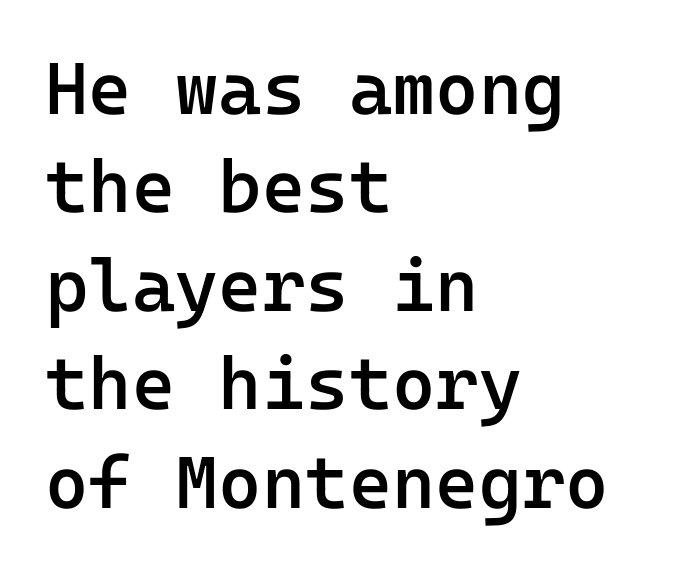
A clean baseline with only descenders dipping below it. One glance says typical: line gaps are just what's usual. Students, note that the glyphs here touch the page at normal intervals. You could count columns in this text — the font is strictly monospaced. Unlike a traditional serif, this face leaves its strokes unadorned.
